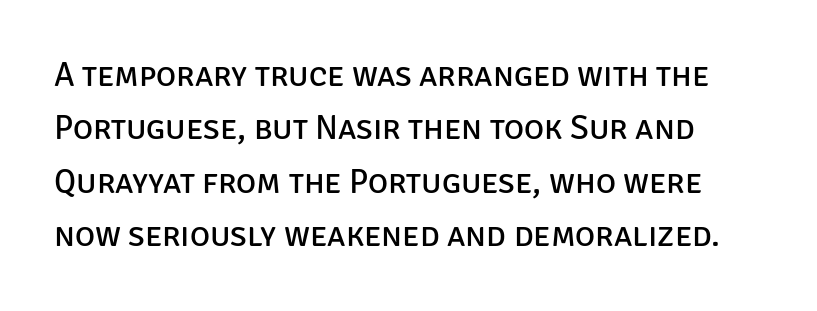
The image shows 34 px regular-weight sans-serif type, upright; set normal line spacing (1.57x), normal letter spacing, not underlined; low stroke contrast and a large x-height.
